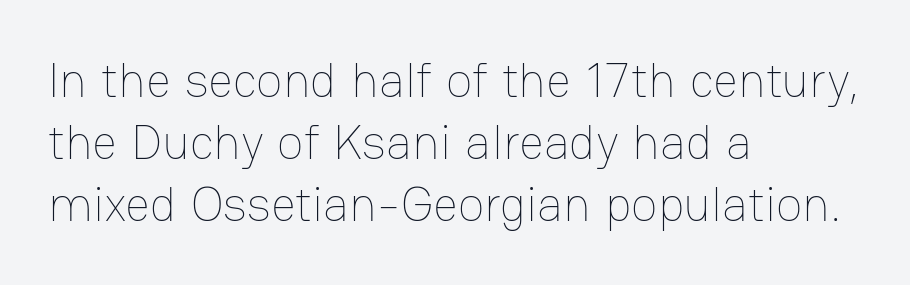
Q: Is the text bold? A: No.
Q: Is the text italic (slanted)? A: No, it is upright.
Q: Is the text underlined? A: No.
Q: How is the paragraph aligned? A: Left-aligned.
Q: Is the spacing between letters normal or unusually wide? A: Normal.
Q: Is the spacing between lines tight, normal or loose? A: Normal.
Q: Width (condensed, normal, or wide)? A: Normal.
Q: Stroke contrast? A: Low.
Q: x-height? A: Medium.
Q: Monospaced? A: No.
